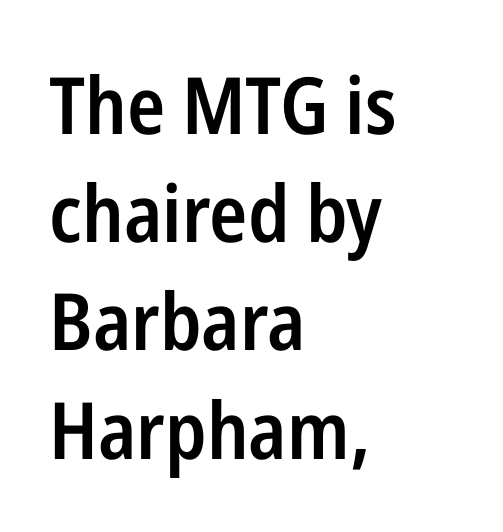
{"serif": "no", "italic": "no", "bold": "semi", "weight": "semibold", "width": "condensed", "stroke_contrast": "low", "x_height": "medium", "monospaced": "no", "underline": "no", "align": "left", "line_spacing": "normal", "line_spacing_ratio": 1.37, "letter_spacing": "normal", "letter_spacing_em": 0.0, "glyph_px": 79}
